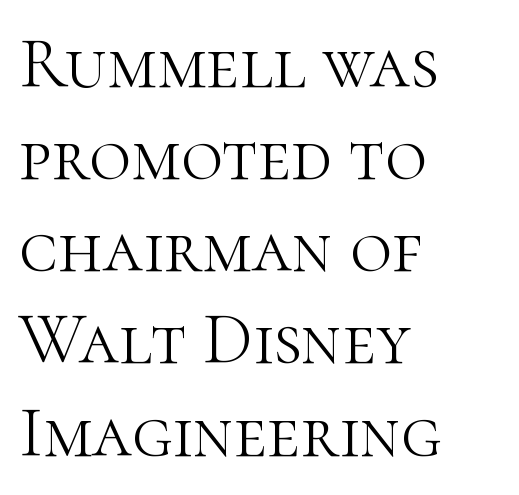
A typesetter would call this proportional, since set widths differ per character. The rag falls on the right side of this text block. Heaviness? Minimal to ordinary, like unemphasized prose. This rendering employs a face with finishing strokes, i.e., a serif. The lettering holds an erect, upright posture throughout.
